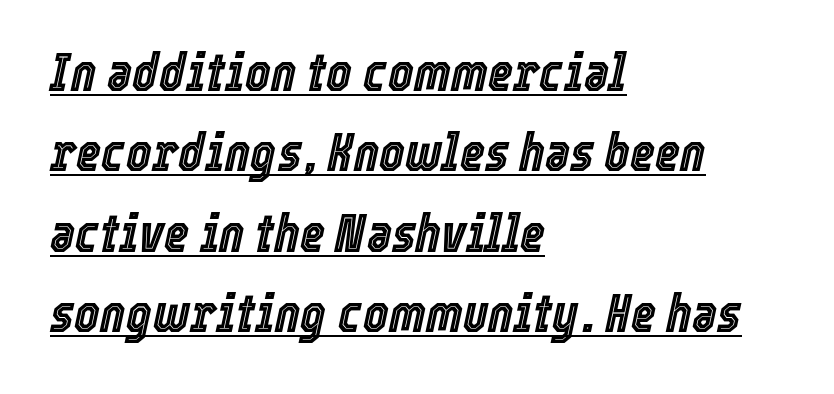
{"italic": "yes", "lean": "right", "slant_degrees": 12, "width": "condensed", "x_height": "medium", "monospaced": "no", "underline": "yes", "align": "left", "line_spacing": "normal", "line_spacing_ratio": 1.49, "letter_spacing": "normal", "letter_spacing_em": 0.0, "glyph_px": 54}
